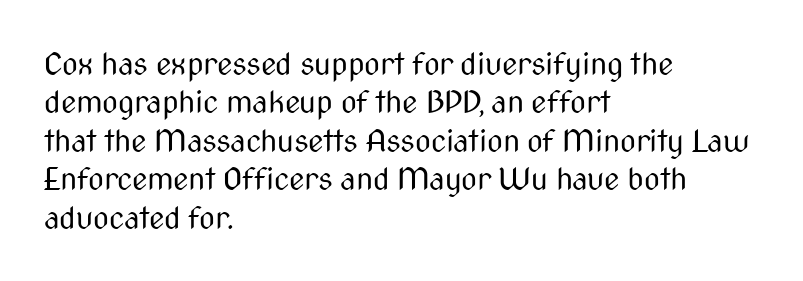
{"serif": "no", "italic": "no", "bold": "no", "weight": "regular", "width": "condensed", "stroke_contrast": "medium", "x_height": "medium", "monospaced": "no", "underline": "no", "align": "left", "line_spacing_ratio": 1.24, "letter_spacing": "normal", "letter_spacing_em": 0.0, "glyph_px": 31}
